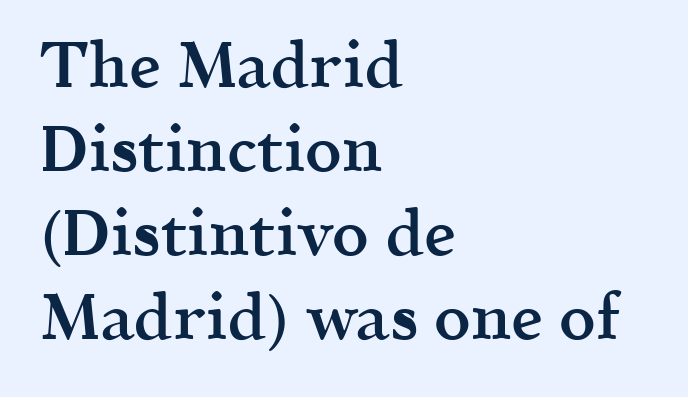
The image shows 64 px semibold serif type, upright; set left-aligned, normal line spacing (1.31x), normal letter spacing, not underlined; a medium x-height.
